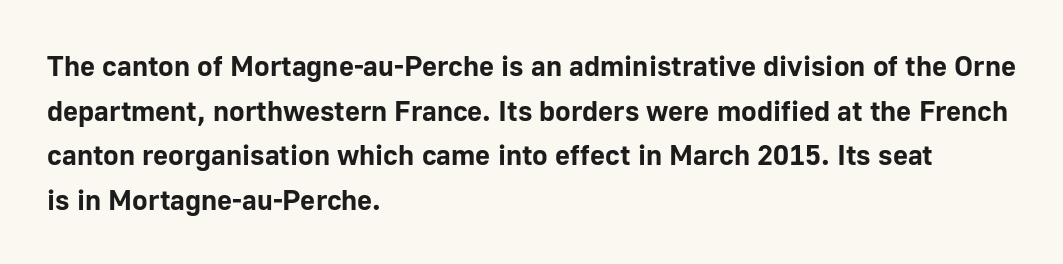
The image shows 29 px bold sans-serif type, upright; set left-aligned, normal line spacing (1.54x), normal letter spacing, not underlined; low stroke contrast and a medium x-height.
